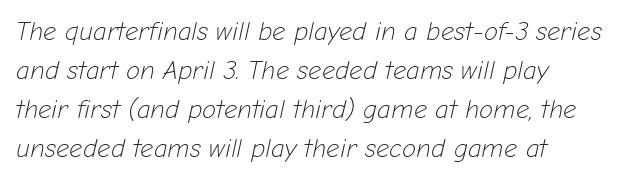
The passage shown is not underscored anywhere. Looking at the ascenders, they clearly lean. Heft: none added — not bold. One-word summary of the alignment: left.
